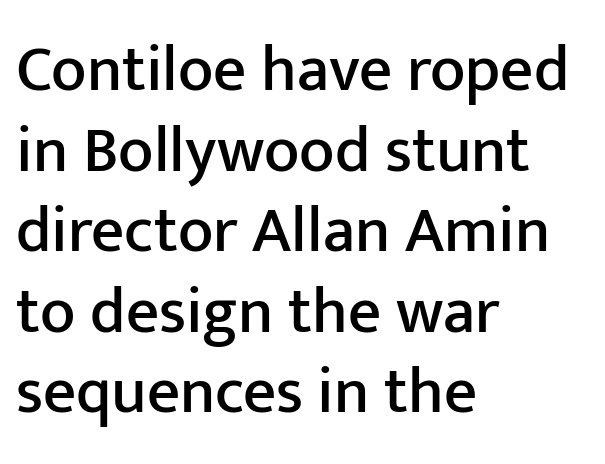
The image shows 65 px sans-serif type, upright; set left-aligned, line spacing 1.24x, normal letter spacing, not underlined; low stroke contrast and a medium x-height.
